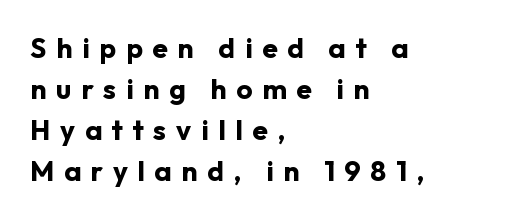
The image shows 28 px bold sans-serif type, upright; set left-aligned, normal line spacing (1.47x), unusually wide letter spacing (+0.35 em), not underlined; low stroke contrast and a medium x-height.
